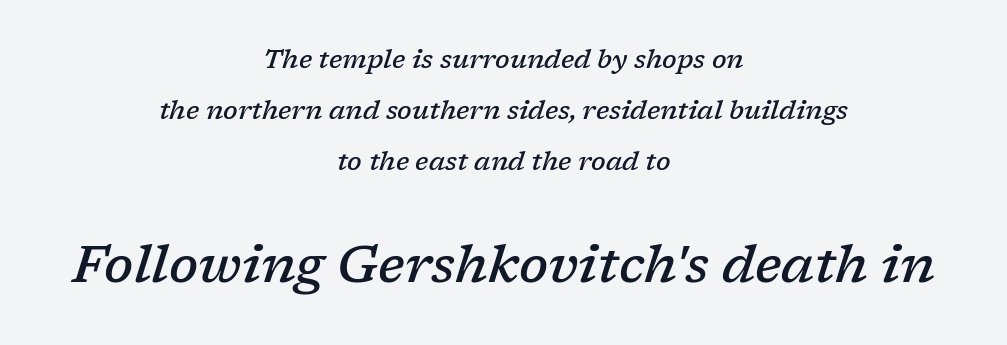
A typesetter would call this proportional, since set widths differ per character. A serif font was chosen for this passage. The rendering uses a large line-height, opening up the rows. The paragraph has two soft edges and a firm central axis. In terms of posture, this sample is oblique.
